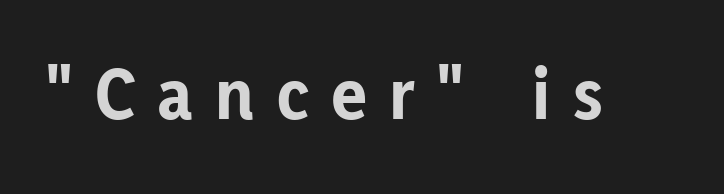
The foot of each line stays bare and open. Students, note that the glyphs here are deliberately spaced far apart. The rendering uses natural spacing where letterforms have individual widths. Set as a true bold cut, around the 700 mark.
